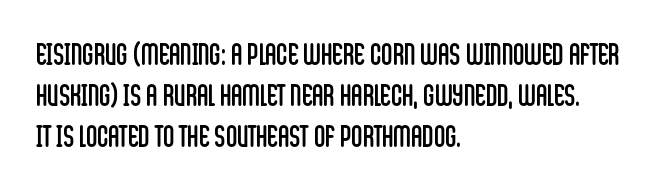
The image shows 31 px regular-weight, condensed sans-serif type, upright; set left-aligned, normal line spacing (1.33x), normal letter spacing, not underlined; low stroke contrast and a large x-height.
